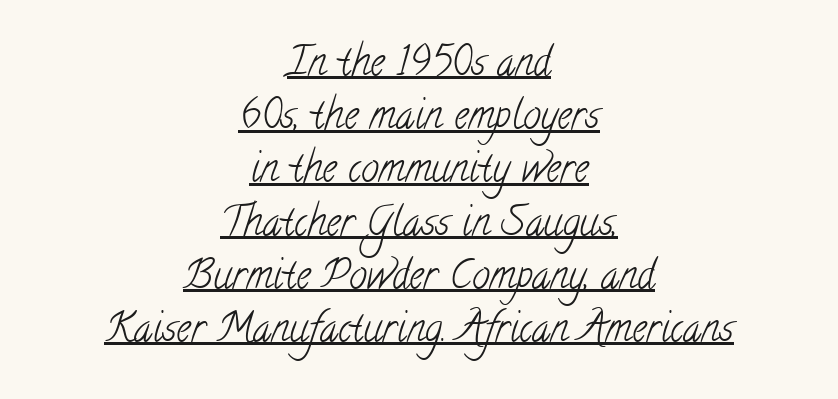
{"serif": "yes", "bold": "no", "weight": "light", "width": "condensed", "stroke_contrast": "low", "x_height": "small", "monospaced": "no", "underline": "yes", "align": "center", "line_spacing": "normal", "line_spacing_ratio": 1.33, "letter_spacing": "normal", "letter_spacing_em": 0.0, "glyph_px": 40}
